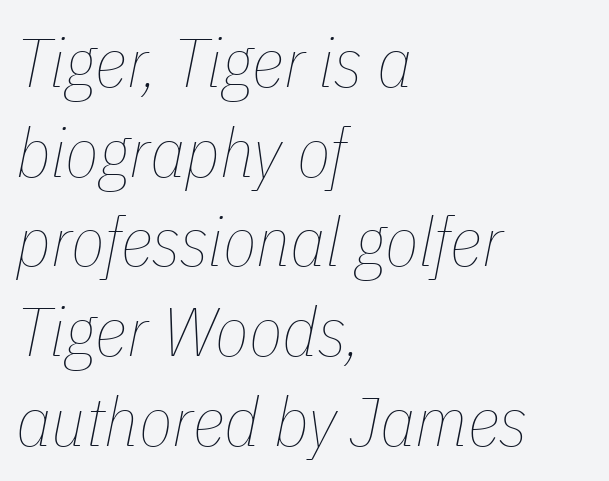
Q: Is the text bold? A: No.
Q: Is the text italic (slanted)? A: Yes, it leans right by about 11 degrees.
Q: Is the text underlined? A: No.
Q: How is the paragraph aligned? A: Left-aligned.
Q: Is the spacing between letters normal or unusually wide? A: Normal.
Q: Is the spacing between lines tight, normal or loose? A: Normal.
Q: Width (condensed, normal, or wide)? A: Condensed.
Q: Stroke contrast? A: Low.
Q: x-height? A: Medium.
Q: Monospaced? A: No.
